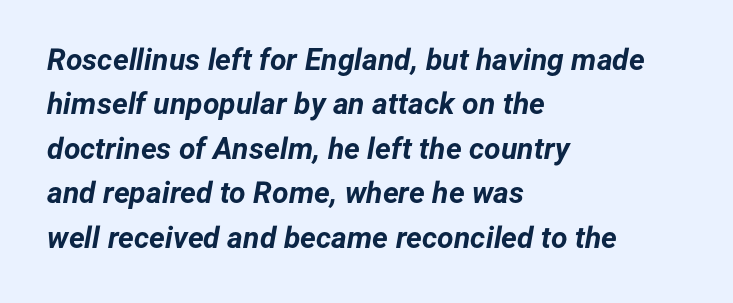
Q: Is the text bold? A: Yes.
Q: Is the text italic (slanted)? A: Yes, it leans right by about 12 degrees.
Q: Is the text underlined? A: No.
Q: How is the paragraph aligned? A: Left-aligned.
Q: Is the spacing between letters normal or unusually wide? A: Normal.
Q: Is the spacing between lines tight, normal or loose? A: Normal.
Q: Width (condensed, normal, or wide)? A: Normal.
Q: Stroke contrast? A: Low.
Q: x-height? A: Medium.
Q: Monospaced? A: No.
